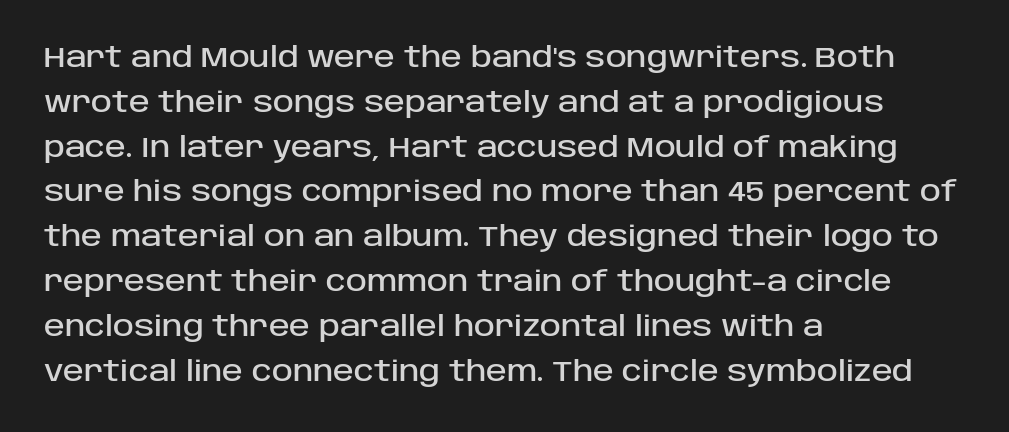
{"serif": "no", "italic": "no", "width": "normal", "stroke_contrast": "low", "x_height": "large", "monospaced": "no", "underline": "no", "align": "left", "line_spacing": "normal", "line_spacing_ratio": 1.6, "letter_spacing": "normal", "letter_spacing_em": 0.0, "glyph_px": 28}
